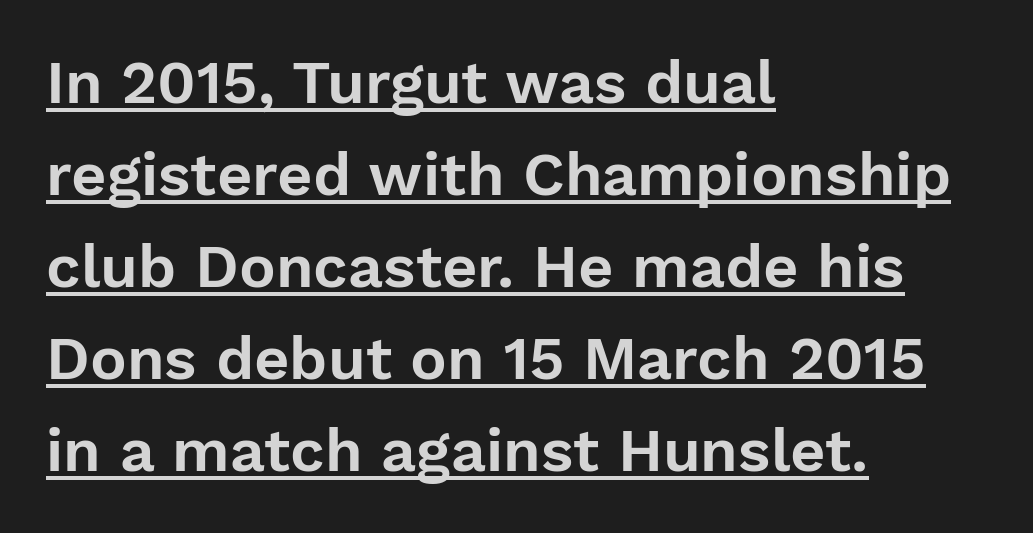
The image shows 61 px sans-serif type, upright; set left-aligned, normal line spacing (1.51x), normal letter spacing, underlined; low stroke contrast and a medium x-height.
